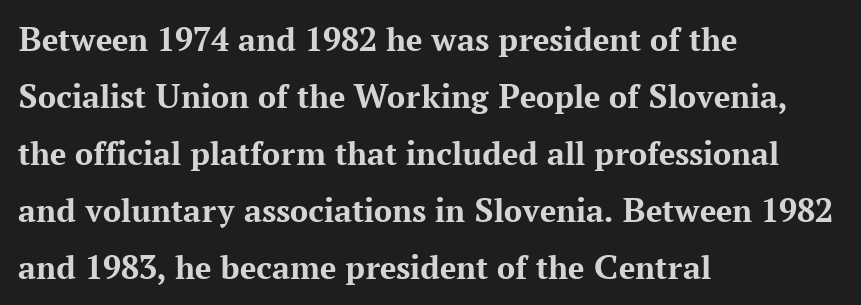
Pretty heavy lettering here — definitely bold. The typeface chosen for these lines features serifs. Does the lettering tilt? It doesn't — this is upright. If you drew a ruler down the left edge, every line would touch it.
